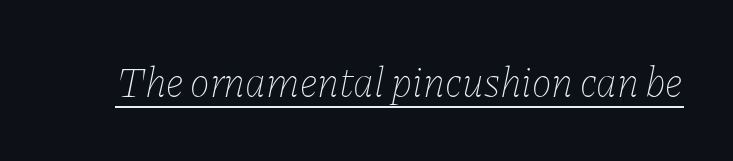
The image shows 42 px thin type, italic (leaning right); set normal letter spacing, underlined; low stroke contrast and a medium x-height.
